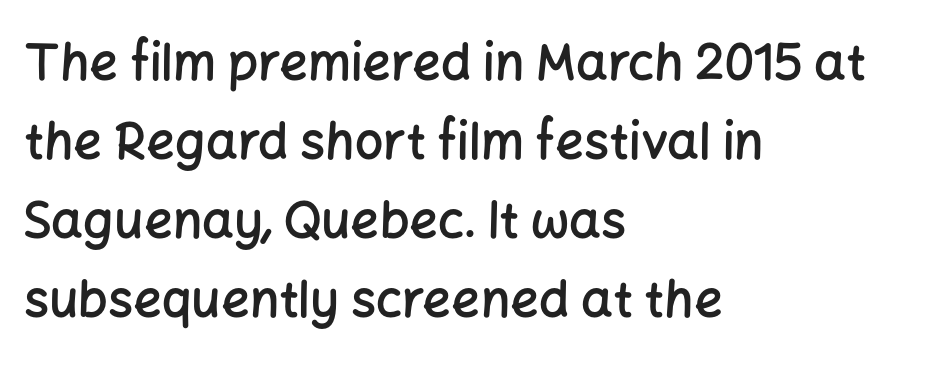
{"serif": "no", "italic": "no", "bold": "semi", "weight": "semibold", "width": "normal", "stroke_contrast": "low", "x_height": "medium", "monospaced": "no", "underline": "no", "align": "left", "line_spacing": "normal", "line_spacing_ratio": 1.58, "letter_spacing": "normal", "letter_spacing_em": 0.0, "glyph_px": 50}
